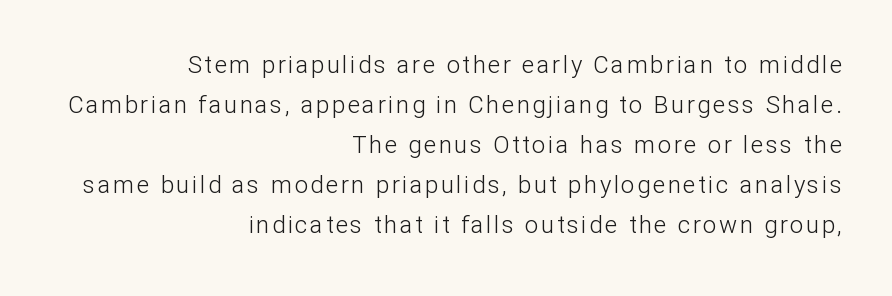
{"italic": "no", "bold": "no", "underline": "no", "align": "right", "line_spacing": "normal", "line_spacing_ratio": 1.67, "glyph_px": 24}
